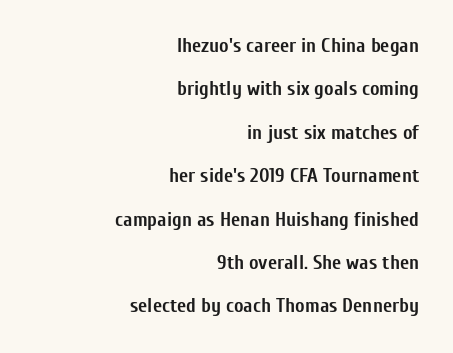
Q: Is the text bold? A: Yes.
Q: Is the text italic (slanted)? A: No, it is upright.
Q: Is the text underlined? A: No.
Q: How is the paragraph aligned? A: Right-aligned.
Q: Is the spacing between letters normal or unusually wide? A: Normal.
Q: Is the spacing between lines tight, normal or loose? A: Loose.
